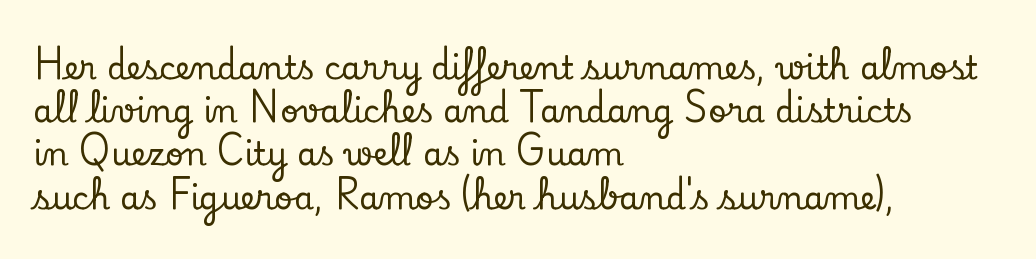
Q: Is the text italic (slanted)? A: No, it is upright.
Q: Is the text underlined? A: No.
Q: How is the paragraph aligned? A: Left-aligned.
Q: Is the spacing between letters normal or unusually wide? A: Normal.
Q: Is the spacing between lines tight, normal or loose? A: Normal.
Q: Width (condensed, normal, or wide)? A: Normal.
Q: Stroke contrast? A: Low.
Q: x-height? A: Small.
Q: Monospaced? A: No.
